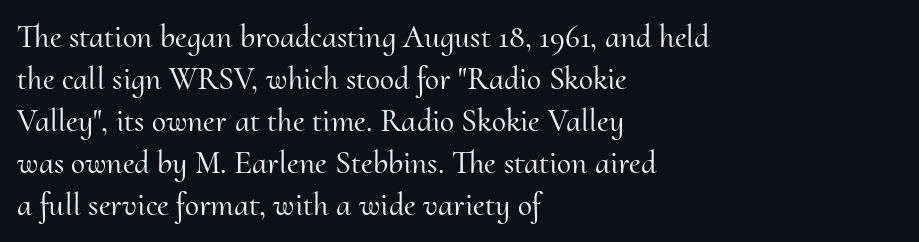
Q: Is the text italic (slanted)? A: No, it is upright.
Q: Is the typeface a serif or a sans-serif typeface? A: Serif.
Q: Is the text underlined? A: No.
Q: How is the paragraph aligned? A: Left-aligned.
Q: Is the spacing between letters normal or unusually wide? A: Normal.
Q: Is the spacing between lines tight, normal or loose? A: Normal.
Q: Width (condensed, normal, or wide)? A: Normal.
Q: Stroke contrast? A: Medium.
Q: x-height? A: Small.
Q: Monospaced? A: No.
